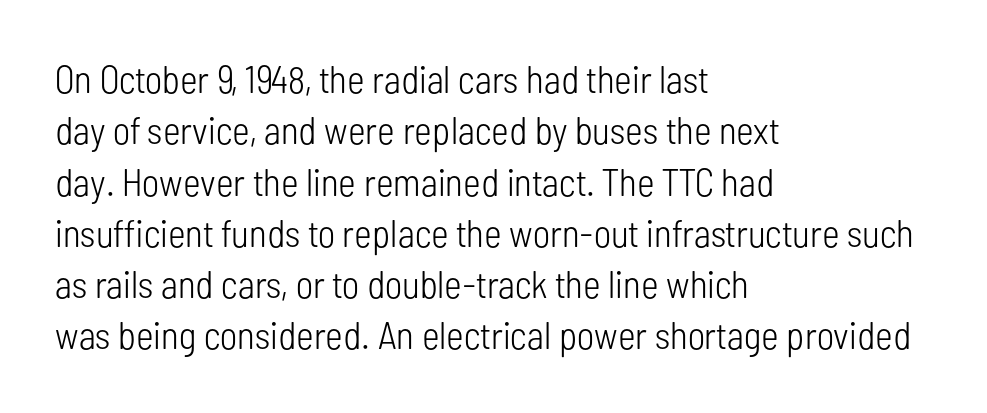
Q: Is the text bold? A: No.
Q: Is the text italic (slanted)? A: No, it is upright.
Q: Is the typeface a serif or a sans-serif typeface? A: Sans-serif.
Q: Is the text underlined? A: No.
Q: How is the paragraph aligned? A: Left-aligned.
Q: Is the spacing between letters normal or unusually wide? A: Normal.
Q: Is the spacing between lines tight, normal or loose? A: Normal.
Q: Width (condensed, normal, or wide)? A: Condensed.
Q: Stroke contrast? A: Low.
Q: x-height? A: Medium.
Q: Monospaced? A: No.
